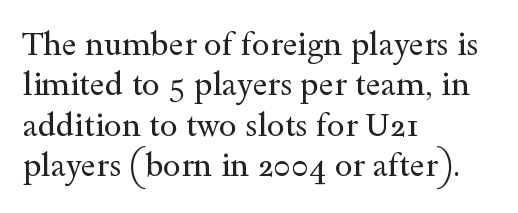
{"serif": "yes", "italic": "no", "bold": "no", "weight": "regular", "width": "wide", "x_height": "small", "monospaced": "no", "underline": "no", "align": "left", "line_spacing": "normal", "line_spacing_ratio": 1.26, "letter_spacing": "normal", "letter_spacing_em": 0.0, "glyph_px": 32}
